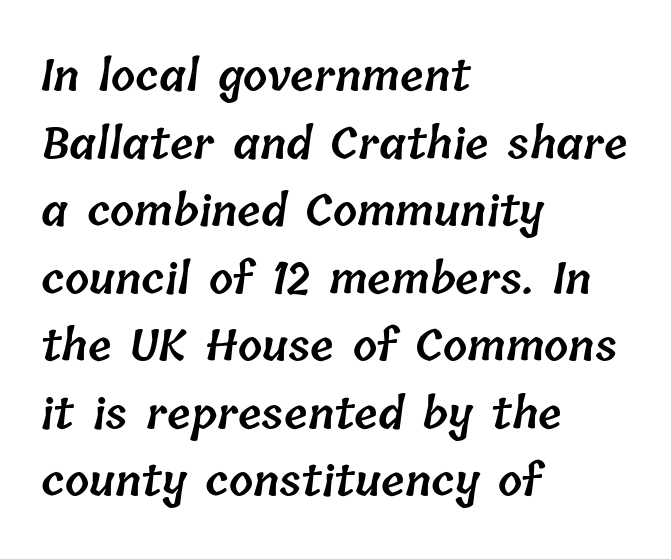
{"bold": "semi", "weight": "semibold", "width": "normal", "stroke_contrast": "low", "x_height": "medium", "monospaced": "no", "underline": "no", "align": "left", "line_spacing": "normal", "line_spacing_ratio": 1.57, "letter_spacing": "normal", "letter_spacing_em": 0.0, "glyph_px": 43}
